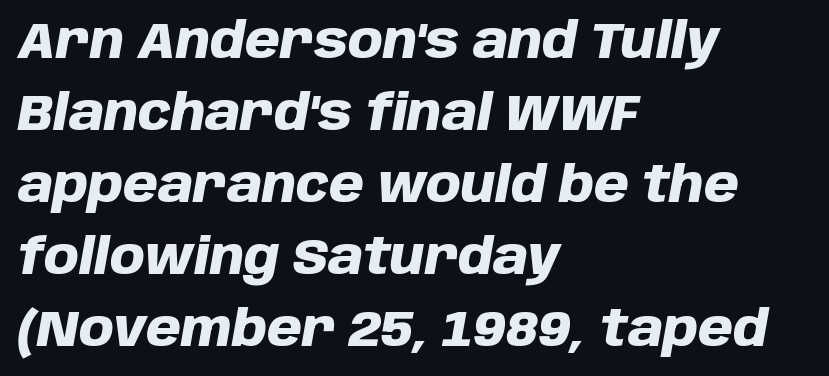
This rendering uses left alignment, leaving the right contour irregular. Students, observe: this is what conventionally led text looks like. How heavy is the stroke? Heavy — this is a bold. These lines keep a tight, regular rhythm from letter to letter. Each row of text sits above clean, open space. Notice how the stems are inclined rather than vertical — that's the hallmark of italics.
